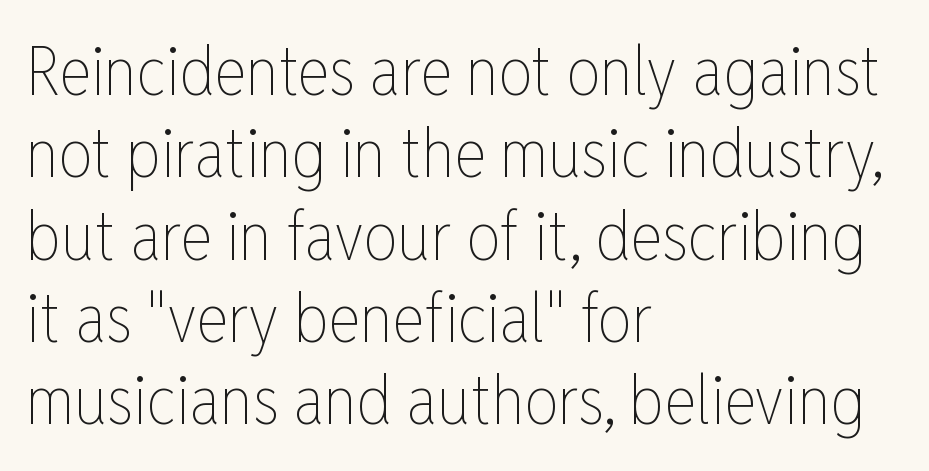
The tracking reads as untouched default to a designer's eye. The space beneath each line is pristine and unruled. Horizontal alignment here is leftward, the default for most running prose. Do the letters lean? They stand straight. The letters advance in unequal steps, a hallmark of proportional type. Vertical stems look standard width or narrower in stroke.
